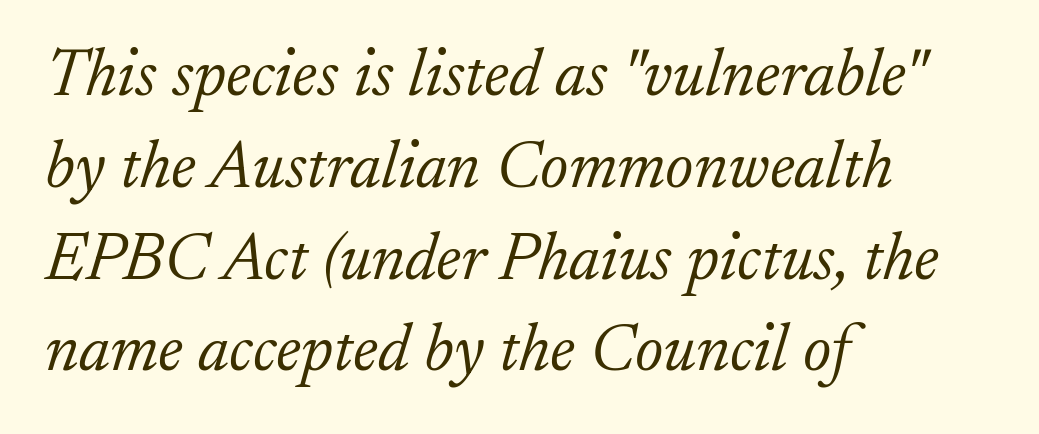
The image shows 67 px light serif type, italic (leaning right); set left-aligned, normal line spacing (1.37x), normal letter spacing, not underlined; low stroke contrast and a small x-height.
